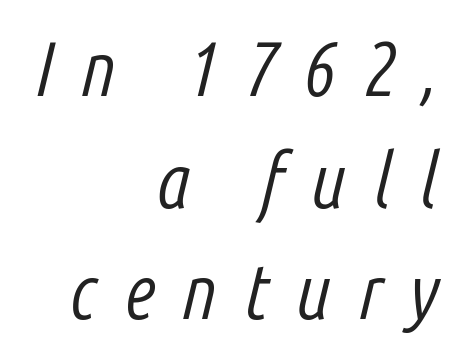
Q: Is the text bold? A: No.
Q: Is the text italic (slanted)? A: Yes, it leans right by about 14 degrees.
Q: Is the text underlined? A: No.
Q: How is the paragraph aligned? A: Right-aligned.
Q: Is the spacing between letters normal or unusually wide? A: Unusually wide.
Q: Is the spacing between lines tight, normal or loose? A: Normal.
Q: Width (condensed, normal, or wide)? A: Condensed.
Q: Stroke contrast? A: Low.
Q: x-height? A: Medium.
Q: Monospaced? A: No.
